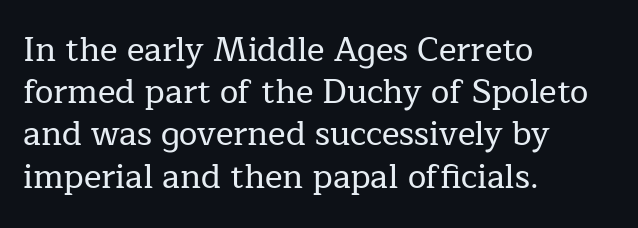
Q: Is the text italic (slanted)? A: No, it is upright.
Q: Is the typeface a serif or a sans-serif typeface? A: Serif.
Q: Is the text underlined? A: No.
Q: How is the paragraph aligned? A: Left-aligned.
Q: Is the spacing between letters normal or unusually wide? A: Normal.
Q: Is the spacing between lines tight, normal or loose? A: Normal.
Q: Width (condensed, normal, or wide)? A: Normal.
Q: Stroke contrast? A: Low.
Q: x-height? A: Medium.
Q: Monospaced? A: No.
